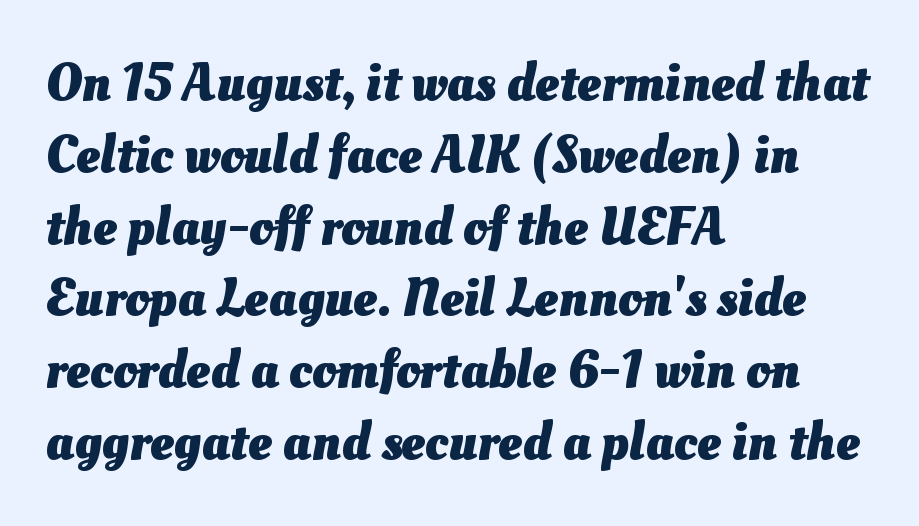
Q: Is the text bold? A: Yes.
Q: Is the text underlined? A: No.
Q: How is the paragraph aligned? A: Left-aligned.
Q: Is the spacing between letters normal or unusually wide? A: Normal.
Q: Is the spacing between lines tight, normal or loose? A: Normal.
Q: Width (condensed, normal, or wide)? A: Normal.
Q: Stroke contrast? A: Medium.
Q: x-height? A: Small.
Q: Monospaced? A: No.
